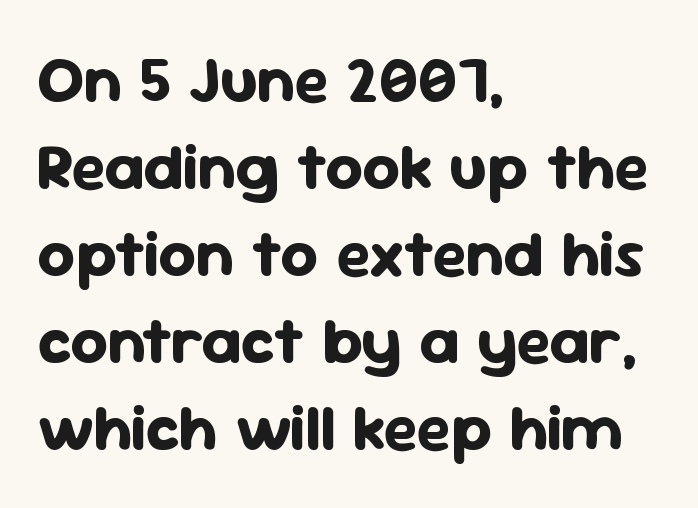
The image shows 65 px bold sans-serif type, upright; set left-aligned, normal line spacing (1.34x), normal letter spacing, not underlined; low stroke contrast and a medium x-height.
